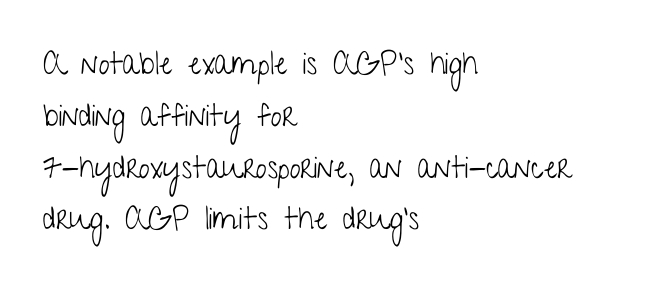
The image shows 31 px light, condensed sans-serif type, upright; set left-aligned, normal line spacing (1.67x), normal letter spacing, not underlined; low stroke contrast and a medium x-height.
